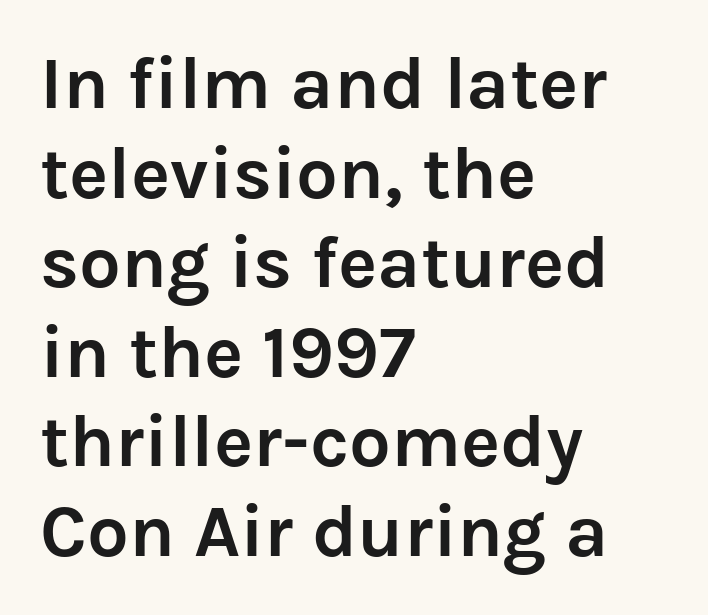
The image shows 74 px semibold sans-serif type, upright; set left-aligned, line spacing 1.21x, normal letter spacing, not underlined; low stroke contrast and a medium x-height.
